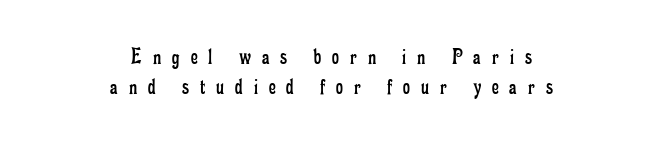
{"italic": "no", "bold": "no", "underline": "no", "align": "center", "line_spacing_ratio": 1.24, "letter_spacing": "wide", "letter_spacing_em": 0.46, "glyph_px": 24}
